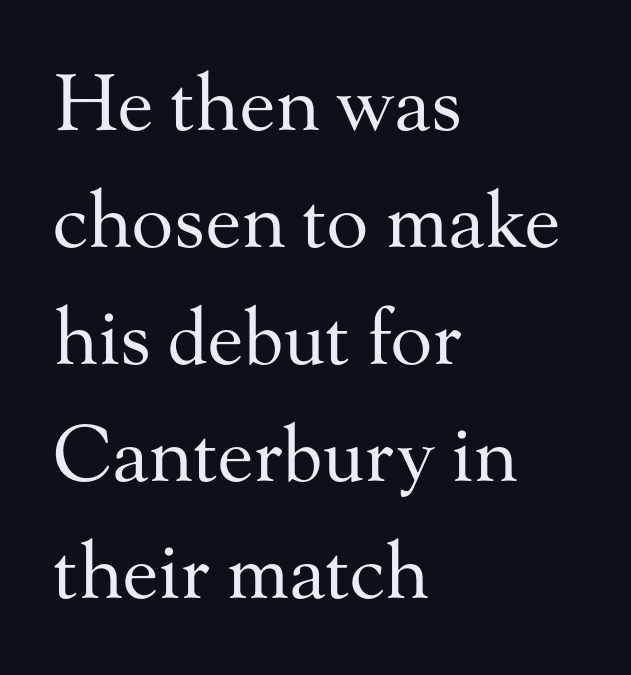
The image shows 77 px regular-weight serif type, upright; set left-aligned, normal line spacing (1.52x), normal letter spacing, not underlined; medium stroke contrast and a small x-height.
